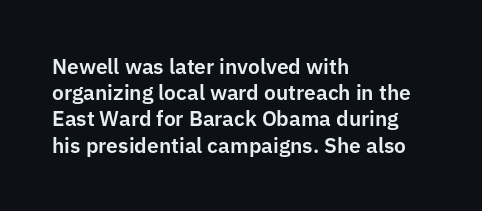
Q: Is the text italic (slanted)? A: No, it is upright.
Q: Is the text underlined? A: No.
Q: How is the paragraph aligned? A: Left-aligned.
Q: Is the spacing between letters normal or unusually wide? A: Normal.
Q: Is the spacing between lines tight, normal or loose? A: Normal.
